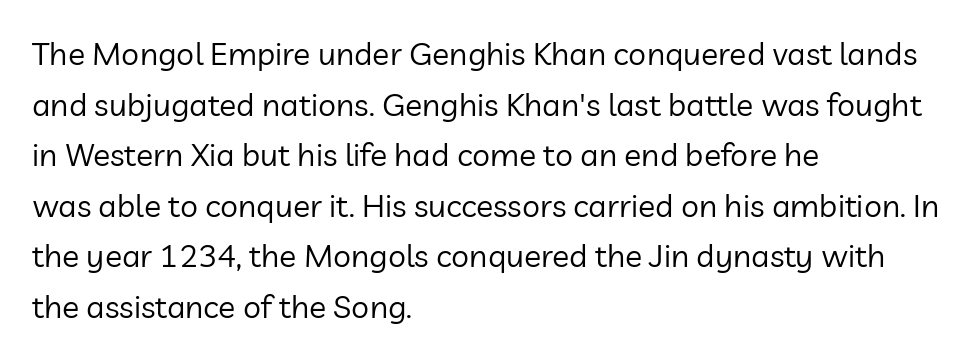
{"serif": "no", "italic": "no", "bold": "no", "weight": "regular", "width": "normal", "stroke_contrast": "low", "x_height": "medium", "monospaced": "no", "underline": "no", "align": "left", "line_spacing": "normal", "line_spacing_ratio": 1.58, "letter_spacing": "normal", "letter_spacing_em": 0.0, "glyph_px": 32}
